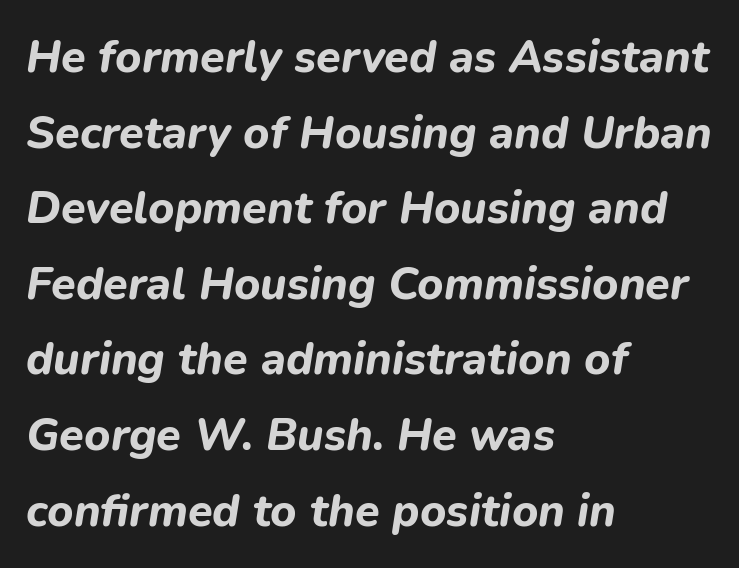
The image shows 45 px bold type, italic (leaning right); set left-aligned, normal line spacing (1.68x), normal letter spacing, not underlined; low stroke contrast and a medium x-height.
